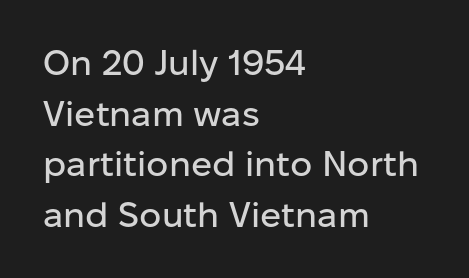
Vertically, the passage feels balanced, rows spaced as you'd expect. A typesetter would mark this as roman, not italic. Type without underlining. Notice how the passage keeps a crisp vertical edge on the left only.
